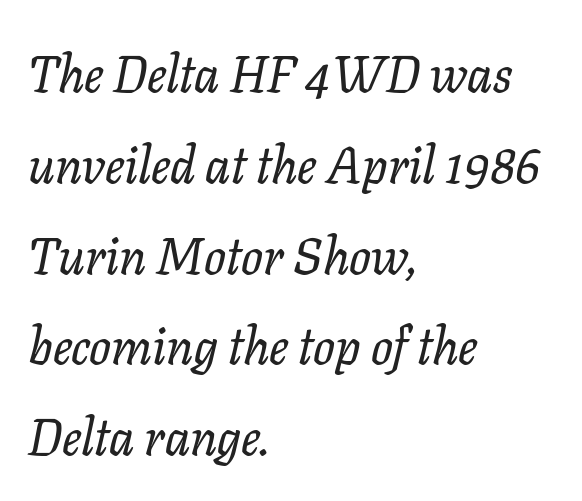
{"serif": "yes", "italic": "yes", "lean": "right", "slant_degrees": 11, "width": "normal", "stroke_contrast": "low", "x_height": "medium", "monospaced": "no", "underline": "no", "align": "left", "line_spacing_ratio": 1.78, "letter_spacing": "normal", "letter_spacing_em": 0.0, "glyph_px": 51}
